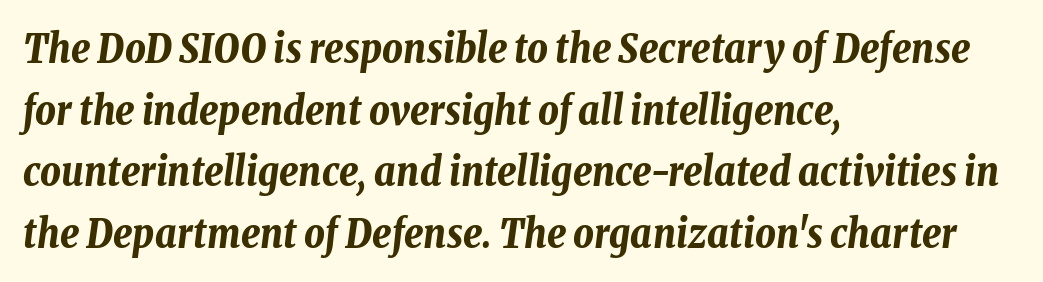
{"italic": "yes", "lean": "right", "slant_degrees": 8, "bold": "yes", "weight": "bold", "width": "condensed", "stroke_contrast": "low", "x_height": "medium", "monospaced": "no", "underline": "no", "align": "left", "line_spacing": "normal", "line_spacing_ratio": 1.54, "letter_spacing": "normal", "letter_spacing_em": 0.0, "glyph_px": 40}
